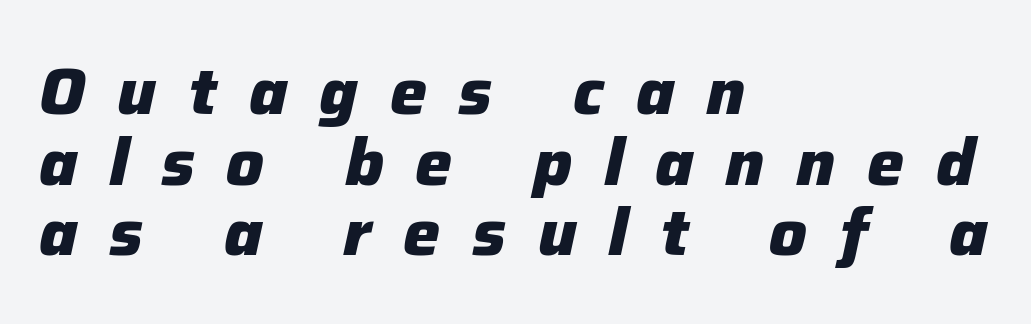
The image shows 66 px heavy type, italic (leaning right); set left-aligned, tight line spacing (1.07x), unusually wide letter spacing (+0.48 em), not underlined; low stroke contrast and a medium x-height.
